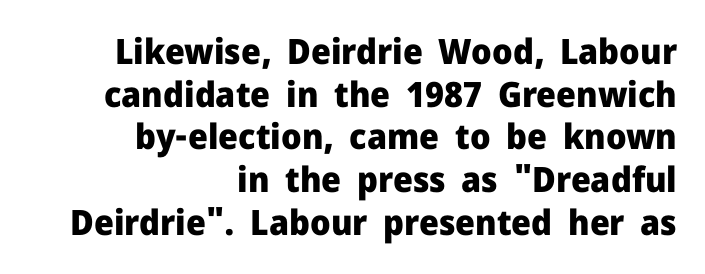
Q: Is the text bold? A: Yes.
Q: Is the text italic (slanted)? A: No, it is upright.
Q: Is the typeface a serif or a sans-serif typeface? A: Sans-serif.
Q: Is the text underlined? A: No.
Q: How is the paragraph aligned? A: Right-aligned.
Q: Is the spacing between letters normal or unusually wide? A: Normal.
Q: Width (condensed, normal, or wide)? A: Normal.
Q: Stroke contrast? A: Low.
Q: x-height? A: Medium.
Q: Monospaced? A: No.
